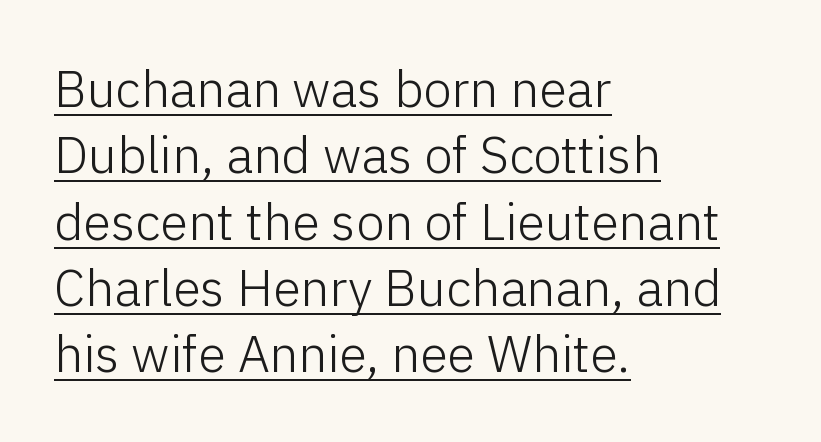
Q: Is the text bold? A: No.
Q: Is the text italic (slanted)? A: No, it is upright.
Q: Is the typeface a serif or a sans-serif typeface? A: Sans-serif.
Q: Is the text underlined? A: Yes.
Q: How is the paragraph aligned? A: Left-aligned.
Q: Is the spacing between letters normal or unusually wide? A: Normal.
Q: Is the spacing between lines tight, normal or loose? A: Normal.
Q: Width (condensed, normal, or wide)? A: Normal.
Q: Stroke contrast? A: Low.
Q: x-height? A: Medium.
Q: Monospaced? A: No.
